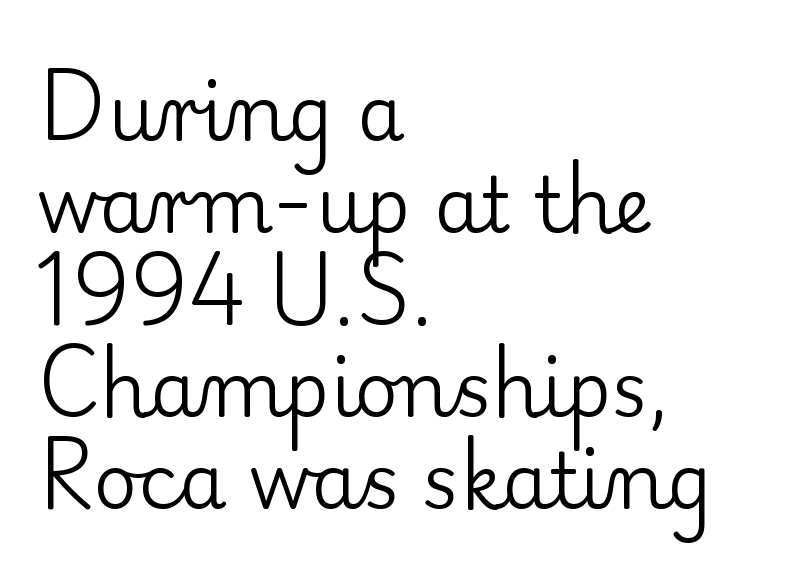
Q: Is the text bold? A: No.
Q: Is the text italic (slanted)? A: No, it is upright.
Q: Is the typeface a serif or a sans-serif typeface? A: Serif.
Q: Is the text underlined? A: No.
Q: How is the paragraph aligned? A: Left-aligned.
Q: Is the spacing between letters normal or unusually wide? A: Normal.
Q: Width (condensed, normal, or wide)? A: Normal.
Q: Stroke contrast? A: Low.
Q: x-height? A: Small.
Q: Monospaced? A: No.
